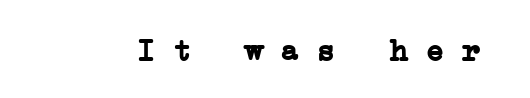
The image shows 30 px semibold, wide serif type, monospaced; set normal letter spacing, not underlined; low stroke contrast and a medium x-height.
